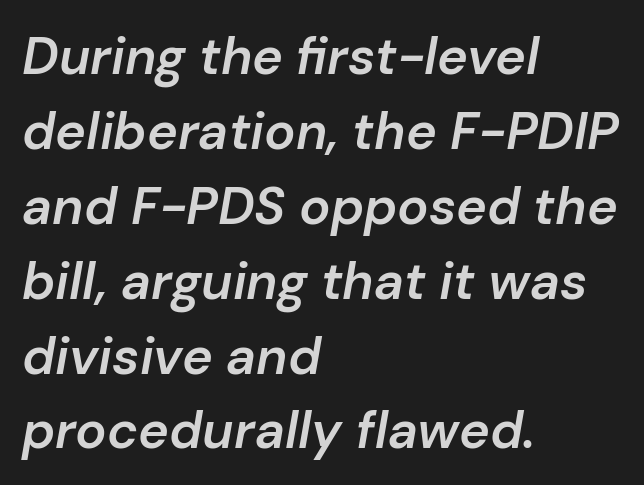
The image shows 52 px semibold type, italic (leaning right); set left-aligned, normal line spacing (1.44x), normal letter spacing, not underlined; low stroke contrast and a medium x-height.
